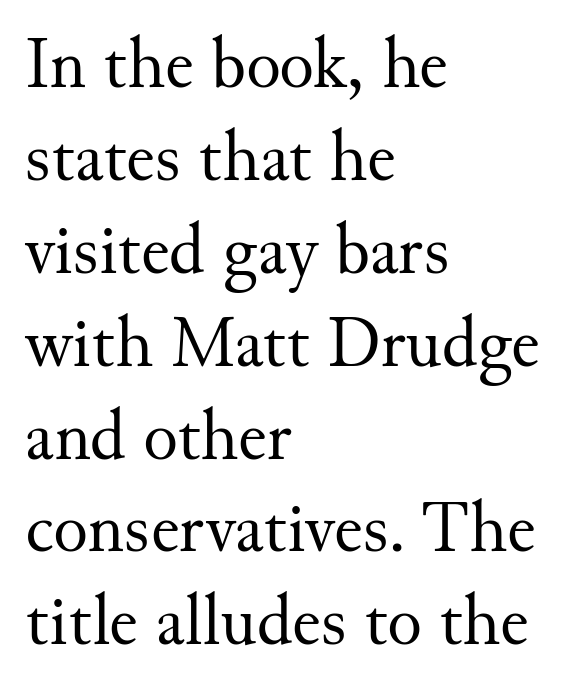
Q: Is the text bold? A: No.
Q: Is the text italic (slanted)? A: No, it is upright.
Q: Is the typeface a serif or a sans-serif typeface? A: Serif.
Q: Is the text underlined? A: No.
Q: How is the paragraph aligned? A: Left-aligned.
Q: Is the spacing between letters normal or unusually wide? A: Normal.
Q: Is the spacing between lines tight, normal or loose? A: Normal.
Q: Width (condensed, normal, or wide)? A: Normal.
Q: Stroke contrast? A: Medium.
Q: x-height? A: Small.
Q: Monospaced? A: No.
